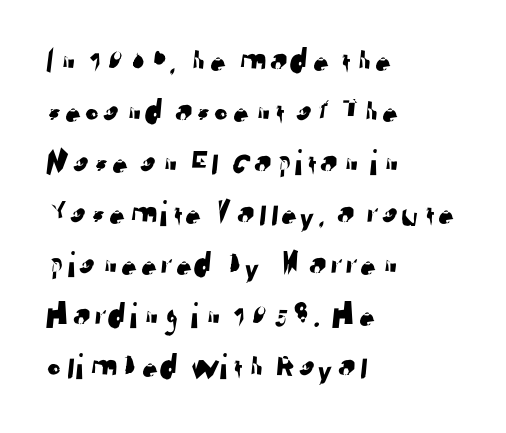
The image shows 37 px sans-serif type; set left-aligned, normal line spacing (1.38x), normal letter spacing, not underlined; low stroke contrast and a medium x-height.
